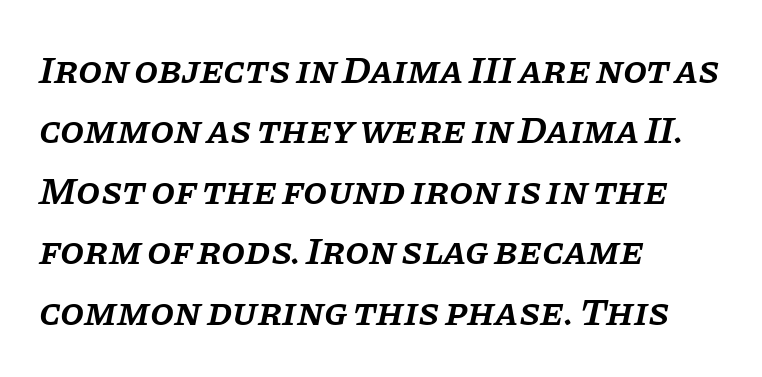
The letters advance in unequal steps, a hallmark of proportional type. Slanted lettering throughout. The line texture is even and compact thanks to regular tracking. The rows are spaced the way most documents space them.
